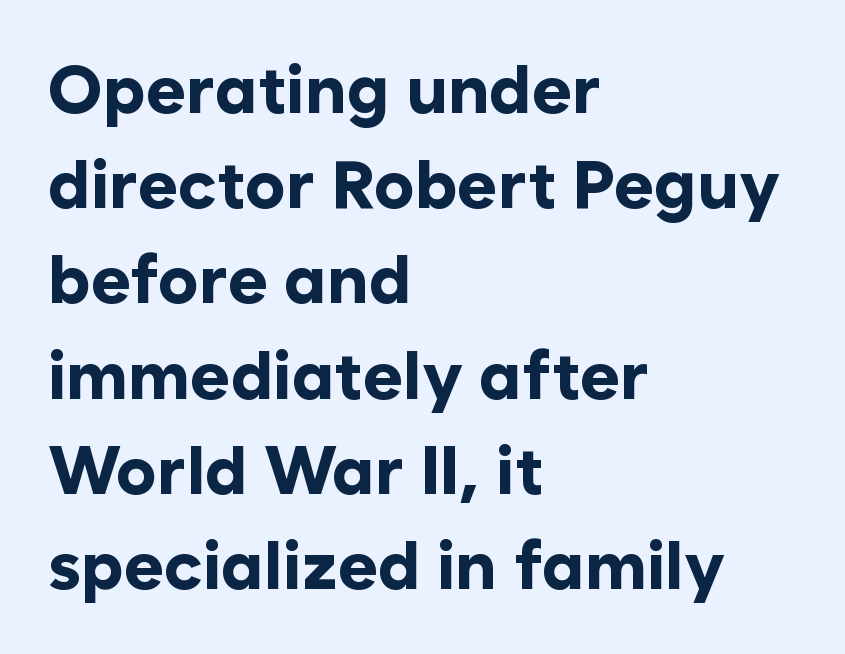
{"serif": "no", "italic": "no", "bold": "yes", "weight": "bold", "width": "normal", "stroke_contrast": "low", "x_height": "medium", "monospaced": "no", "underline": "no", "align": "left", "line_spacing": "normal", "line_spacing_ratio": 1.4, "letter_spacing": "normal", "letter_spacing_em": 0.0, "glyph_px": 68}
